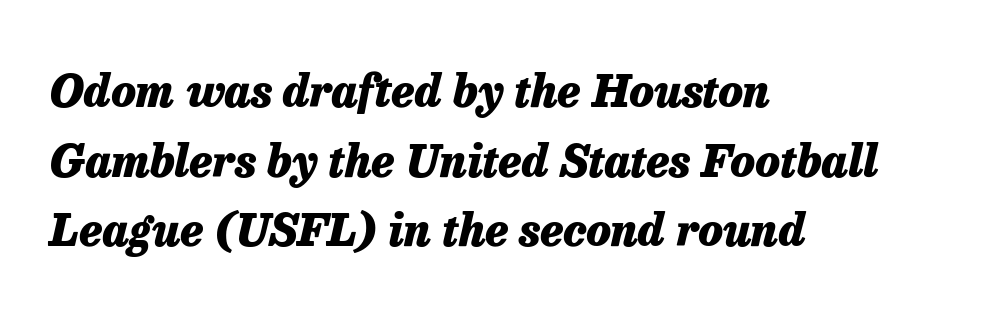
Q: Is the text bold? A: Yes.
Q: Is the text italic (slanted)? A: Yes, it leans right by about 13 degrees.
Q: Is the text underlined? A: No.
Q: How is the paragraph aligned? A: Left-aligned.
Q: Is the spacing between letters normal or unusually wide? A: Normal.
Q: Is the spacing between lines tight, normal or loose? A: Normal.
Q: Width (condensed, normal, or wide)? A: Normal.
Q: Stroke contrast? A: Low.
Q: x-height? A: Medium.
Q: Monospaced? A: No.
